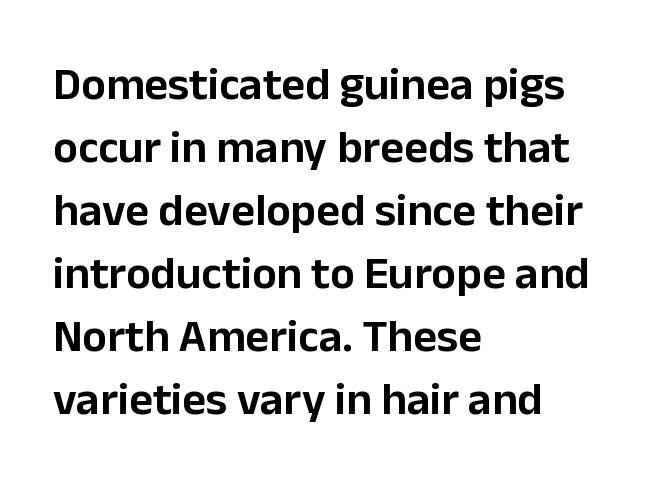
The image shows 46 px sans-serif type, upright; set left-aligned, normal line spacing (1.37x), normal letter spacing, not underlined; low stroke contrast and a medium x-height.
